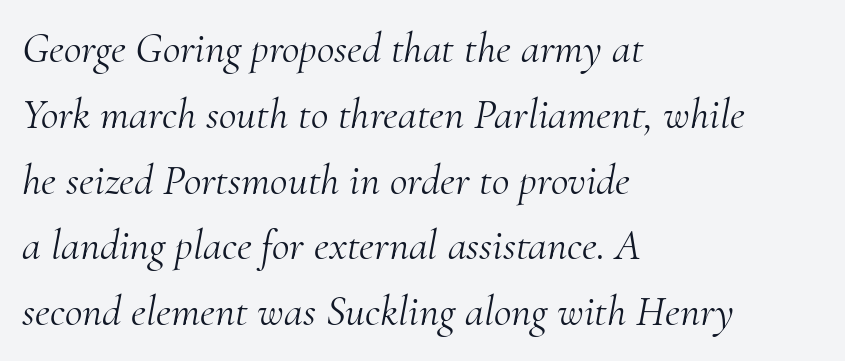
{"serif": "yes", "italic": "yes", "lean": "right", "slant_degrees": 10, "bold": "no", "weight": "light", "width": "normal", "stroke_contrast": "medium", "x_height": "small", "monospaced": "no", "underline": "no", "align": "left", "line_spacing": "normal", "line_spacing_ratio": 1.53, "letter_spacing": "normal", "letter_spacing_em": 0.0, "glyph_px": 43}
